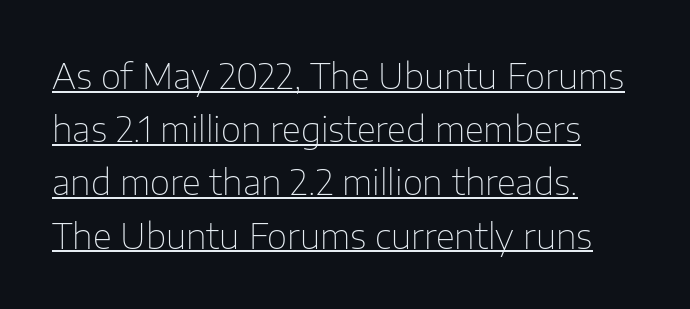
{"serif": "no", "italic": "no", "bold": "no", "weight": "thin", "width": "normal", "stroke_contrast": "low", "x_height": "medium", "monospaced": "no", "underline": "yes", "align": "left", "line_spacing": "normal", "line_spacing_ratio": 1.52, "letter_spacing": "normal", "letter_spacing_em": 0.0, "glyph_px": 35}
